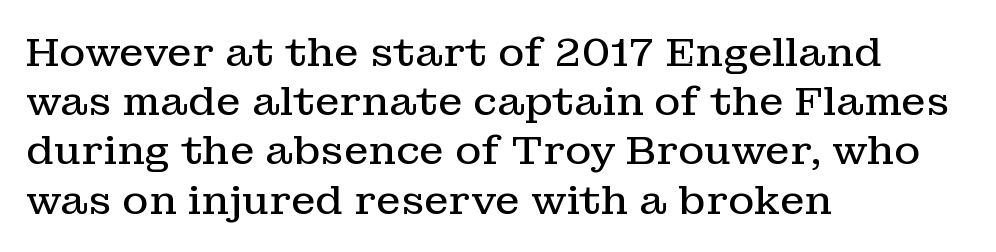
Q: Is the text bold? A: No.
Q: Is the text italic (slanted)? A: No, it is upright.
Q: Is the typeface a serif or a sans-serif typeface? A: Serif.
Q: Is the text underlined? A: No.
Q: How is the paragraph aligned? A: Left-aligned.
Q: Is the spacing between letters normal or unusually wide? A: Normal.
Q: Width (condensed, normal, or wide)? A: Normal.
Q: Stroke contrast? A: Low.
Q: x-height? A: Medium.
Q: Monospaced? A: No.
